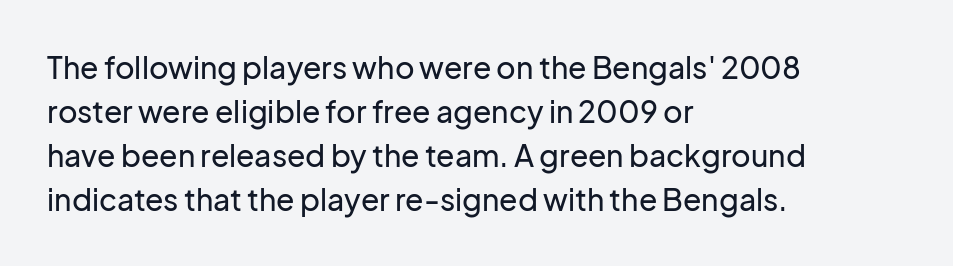
{"serif": "no", "italic": "no", "width": "normal", "stroke_contrast": "low", "x_height": "medium", "monospaced": "no", "underline": "no", "align": "left", "line_spacing": "normal", "line_spacing_ratio": 1.47, "letter_spacing": "normal", "letter_spacing_em": 0.0, "glyph_px": 30}
